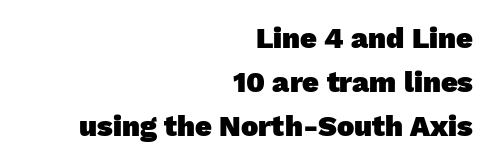
{"serif": "no", "bold": "yes", "weight": "heavy", "width": "normal", "stroke_contrast": "low", "x_height": "medium", "monospaced": "no", "underline": "no", "align": "right", "line_spacing": "normal", "line_spacing_ratio": 1.51, "letter_spacing": "normal", "letter_spacing_em": 0.0, "glyph_px": 29}
